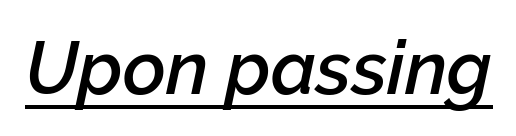
The rendering applies a slant to the glyphs. A bit beefed up — I'd call it semibold rather than bold. Varying glyph widths throughout — classic text-font behaviour. Looks like someone drew a line under every word here.
